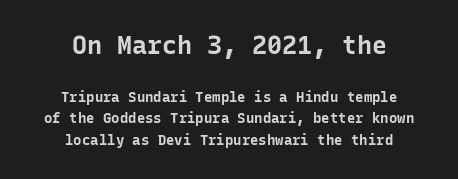
{"italic": "no", "bold": "yes", "underline": "no", "align": "center", "line_spacing": "normal", "line_spacing_ratio": 1.52, "letter_spacing": "normal", "letter_spacing_em": 0.0, "larger_block": "first", "size_ratio": 1.79, "glyph_px": 25}
